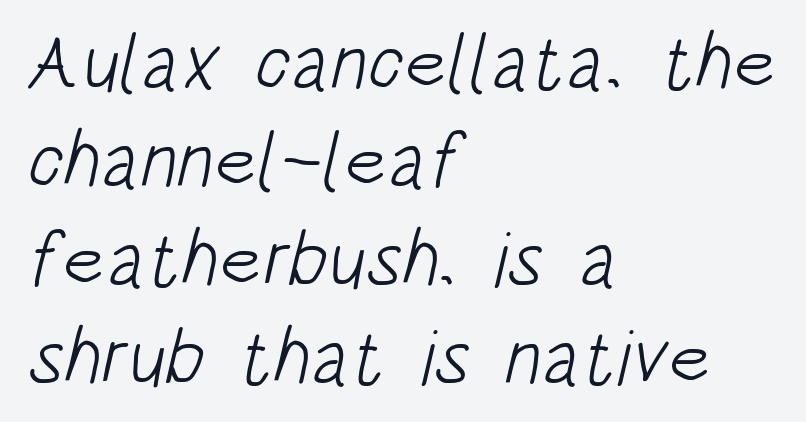
{"serif": "no", "bold": "no", "weight": "light", "width": "condensed", "stroke_contrast": "low", "x_height": "large", "monospaced": "no", "underline": "no", "align": "left", "line_spacing": "normal", "line_spacing_ratio": 1.26, "letter_spacing": "normal", "letter_spacing_em": 0.0, "glyph_px": 78}
